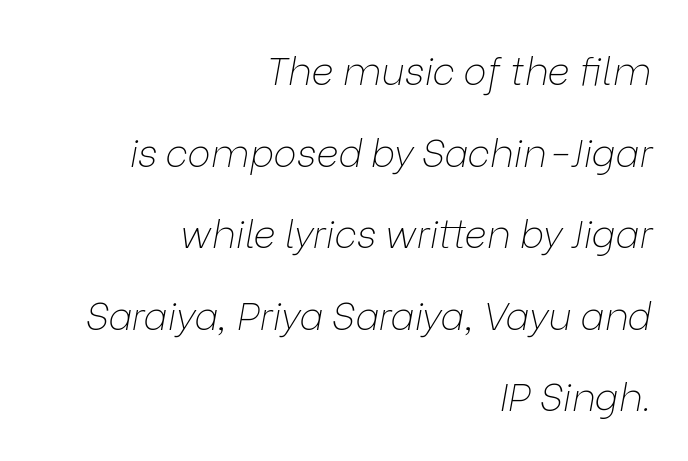
{"italic": "yes", "lean": "right", "slant_degrees": 9, "bold": "no", "weight": "thin", "width": "normal", "stroke_contrast": "low", "x_height": "medium", "monospaced": "no", "underline": "no", "align": "right", "line_spacing": "loose", "line_spacing_ratio": 2.09, "letter_spacing": "normal", "letter_spacing_em": 0.0, "glyph_px": 39}
